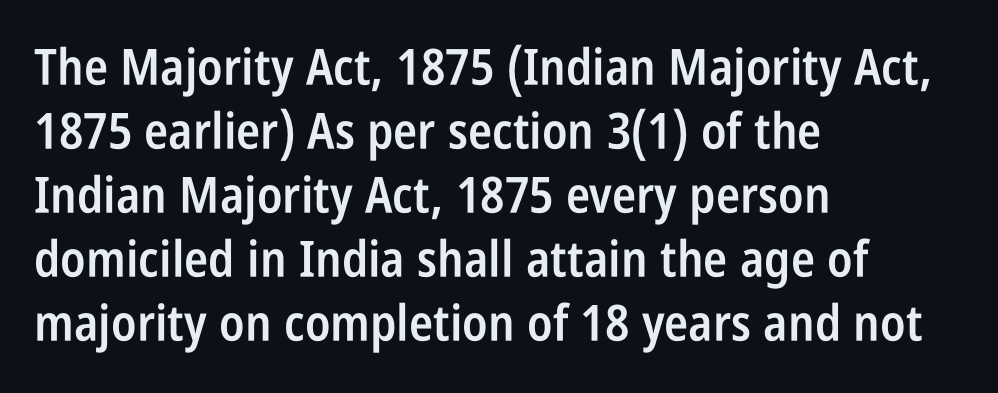
Every letter is mildly thick-stroked: semibold rather than bold. Default kerning and tracking; the words read as compact shapes. Rule under the text: the space is simply empty. Unlike a traditional serif, this face leaves its strokes unadorned.
